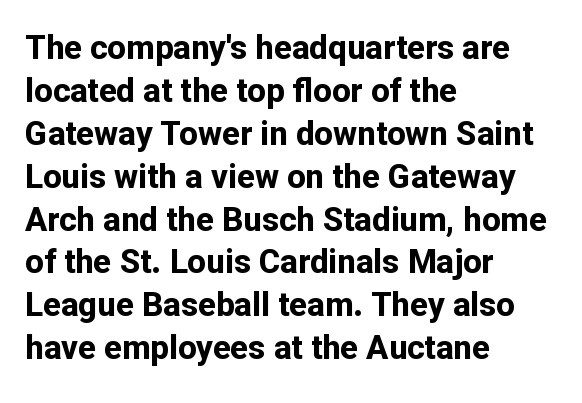
The image shows 33 px bold sans-serif type, upright; set left-aligned, normal line spacing (1.3x), normal letter spacing, not underlined; low stroke contrast and a medium x-height.
